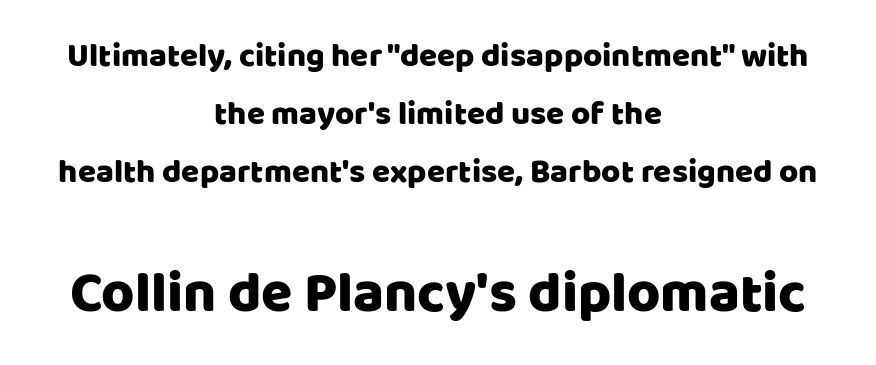
The letters advance in unequal steps, a hallmark of proportional type. This is roman type, the default non-slanted kind. Descenders are the only things crossing below the line. Centered paragraph, ragged on both sides. Scale increases going downward across the two blocks. Students, note that the glyphs here touch the page at normal intervals.
